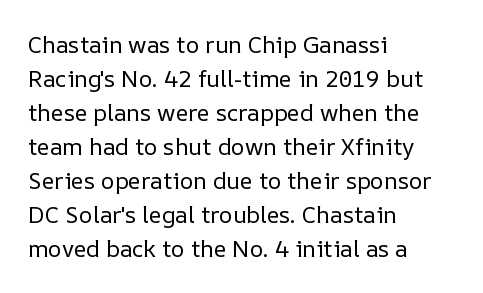
{"italic": "no", "bold": "no", "underline": "no", "align": "left", "line_spacing": "normal", "line_spacing_ratio": 1.48, "letter_spacing": "normal", "letter_spacing_em": 0.0, "glyph_px": 23}
